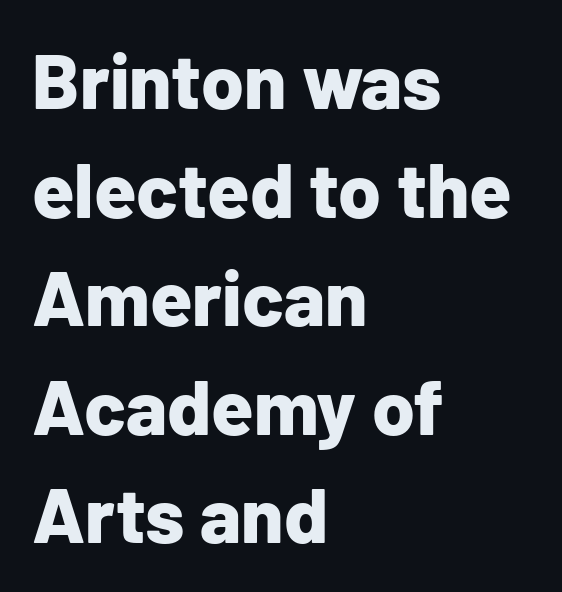
Q: Is the text bold? A: Yes.
Q: Is the text italic (slanted)? A: No, it is upright.
Q: Is the typeface a serif or a sans-serif typeface? A: Sans-serif.
Q: Is the text underlined? A: No.
Q: How is the paragraph aligned? A: Left-aligned.
Q: Is the spacing between letters normal or unusually wide? A: Normal.
Q: Is the spacing between lines tight, normal or loose? A: Normal.
Q: Width (condensed, normal, or wide)? A: Normal.
Q: Stroke contrast? A: Low.
Q: x-height? A: Medium.
Q: Monospaced? A: No.
